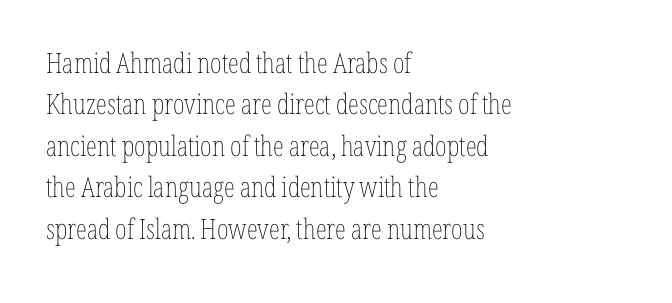
Q: Is the text bold? A: No.
Q: Is the text italic (slanted)? A: No, it is upright.
Q: Is the text underlined? A: No.
Q: How is the paragraph aligned? A: Left-aligned.
Q: Is the spacing between letters normal or unusually wide? A: Normal.
Q: Is the spacing between lines tight, normal or loose? A: Normal.
Q: Width (condensed, normal, or wide)? A: Condensed.
Q: Stroke contrast? A: Low.
Q: x-height? A: Medium.
Q: Monospaced? A: No.
